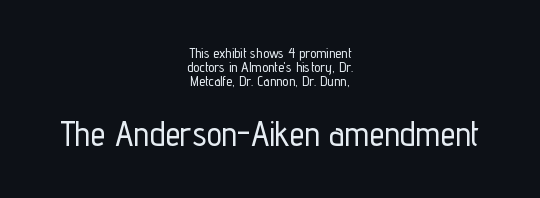
Q: Is the text italic (slanted)? A: No, it is upright.
Q: Is the typeface a serif or a sans-serif typeface? A: Sans-serif.
Q: Is the text underlined? A: No.
Q: How is the paragraph aligned? A: Centered.
Q: Is the spacing between letters normal or unusually wide? A: Normal.
Q: Is the spacing between lines tight, normal or loose? A: Tight.
Q: Which block of text is set in a larger size, the first (top) or the second (bottom)? A: The second (bottom) one.
Q: Width (condensed, normal, or wide)? A: Condensed.
Q: Stroke contrast? A: Low.
Q: x-height? A: Medium.
Q: Monospaced? A: No.
